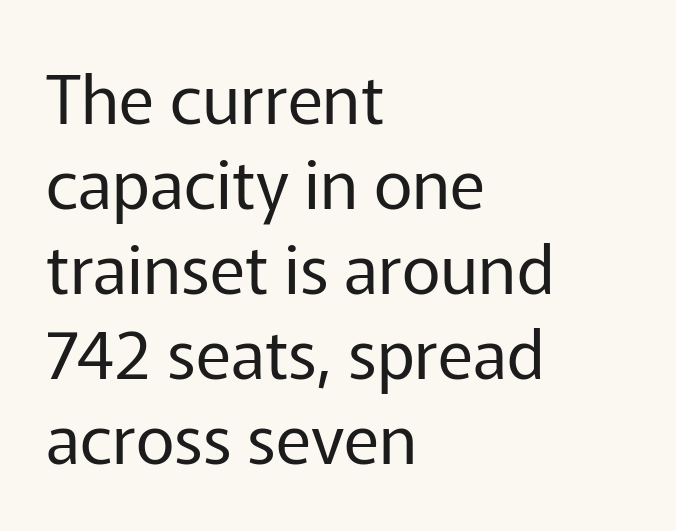
The image shows 67 px regular-weight sans-serif type, upright; set left-aligned, normal line spacing (1.27x), normal letter spacing, not underlined; low stroke contrast and a medium x-height.
